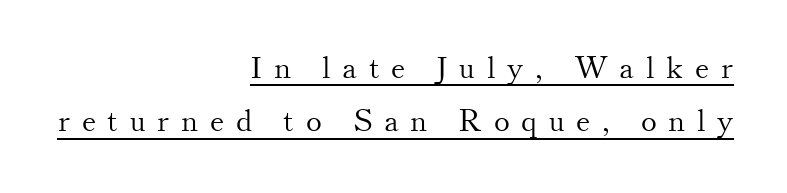
The characters display serif detailing at their extremities. Ordinary non-slanted type is in use. Each line of the rendering has a horizontal stroke beneath the glyphs. The letters look calm and open, with moderate or lighter stems. The gaps between neighbouring characters are conspicuously large. All the whitespace from short lines collects on the left.
